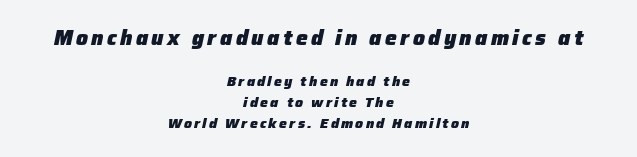
Q: Is the text bold? A: Yes.
Q: Is the text italic (slanted)? A: Yes, it leans right by about 12 degrees.
Q: Is the text underlined? A: No.
Q: How is the paragraph aligned? A: Centered.
Q: Is the spacing between lines tight, normal or loose? A: Normal.
Q: Which block of text is set in a larger size, the first (top) or the second (bottom)? A: The first (top) one.
